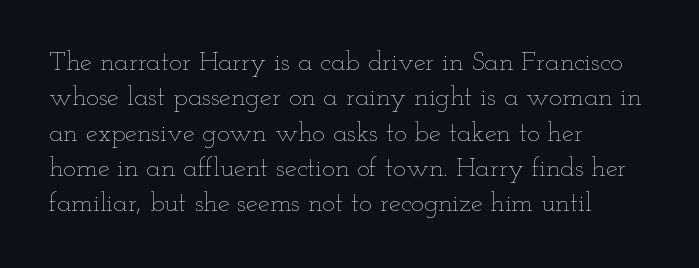
{"italic": "no", "bold": "no", "underline": "no", "align": "left", "line_spacing": "normal", "line_spacing_ratio": 1.31, "letter_spacing": "normal", "letter_spacing_em": 0.0, "glyph_px": 27}
